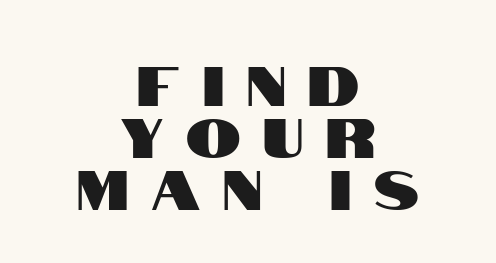
The image shows 55 px condensed sans-serif type, upright; set centered, tight line spacing (0.95x), unusually wide letter spacing (+0.41 em), not underlined; high stroke contrast and a large x-height.
